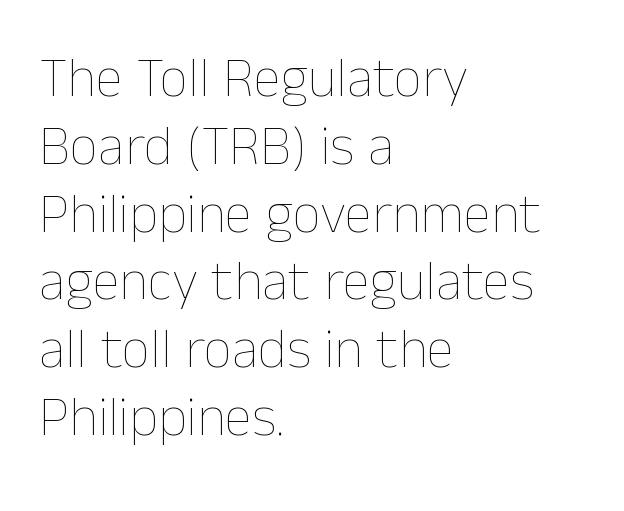
Q: Is the text bold? A: No.
Q: Is the text italic (slanted)? A: No, it is upright.
Q: Is the text underlined? A: No.
Q: How is the paragraph aligned? A: Left-aligned.
Q: Is the spacing between letters normal or unusually wide? A: Normal.
Q: Width (condensed, normal, or wide)? A: Normal.
Q: Stroke contrast? A: Low.
Q: x-height? A: Medium.
Q: Monospaced? A: No.
